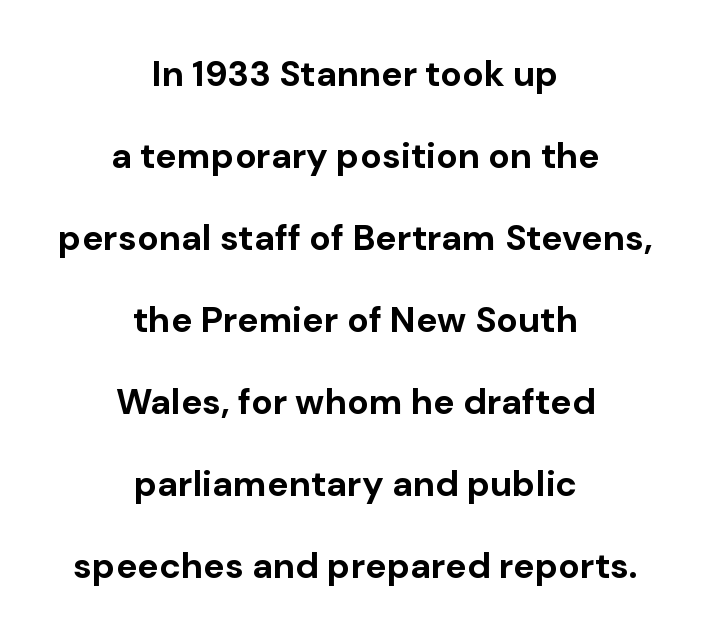
Q: Is the text bold? A: Yes.
Q: Is the text italic (slanted)? A: No, it is upright.
Q: Is the typeface a serif or a sans-serif typeface? A: Sans-serif.
Q: Is the text underlined? A: No.
Q: How is the paragraph aligned? A: Centered.
Q: Is the spacing between letters normal or unusually wide? A: Normal.
Q: Is the spacing between lines tight, normal or loose? A: Loose.
Q: Width (condensed, normal, or wide)? A: Normal.
Q: Stroke contrast? A: Low.
Q: x-height? A: Medium.
Q: Monospaced? A: No.
